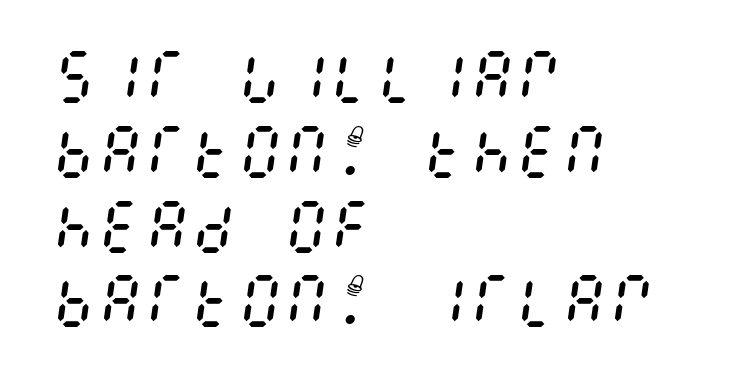
Quick note: interline space is typical. You can tell it's italic because the verticals aren't actually vertical. This rendering features lettering with no underline. Each stroke keeps to a modest, everyday thickness or less. Horizontal alignment here is leftward, the default for most running prose.
